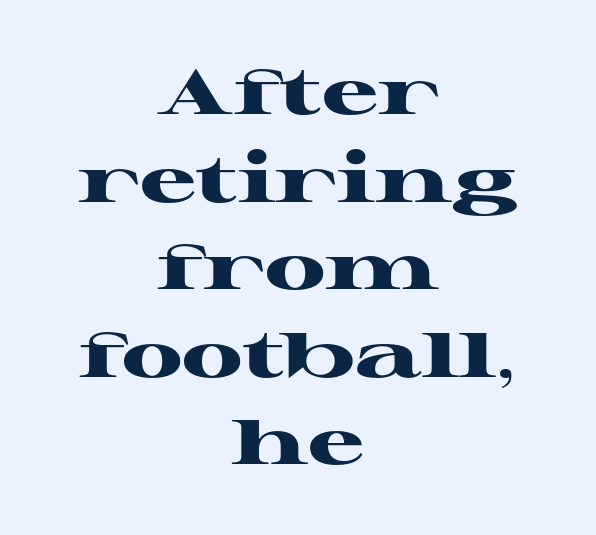
The image shows 63 px heavy, wide serif type, upright; set centered, normal line spacing (1.39x), normal letter spacing, not underlined; high stroke contrast and a medium x-height.
